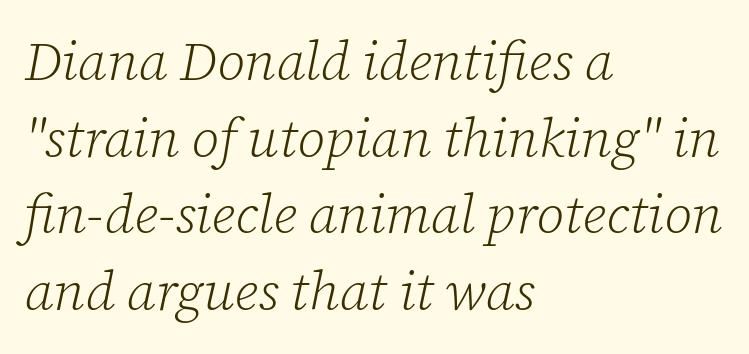
The text was rendered using a seriffed face with decorative stroke endings. The lines in this sample share a left origin and differ only in where they stop. No word sits above an underline. Honestly, the letter spacing is just normal — you wouldn't notice it.
